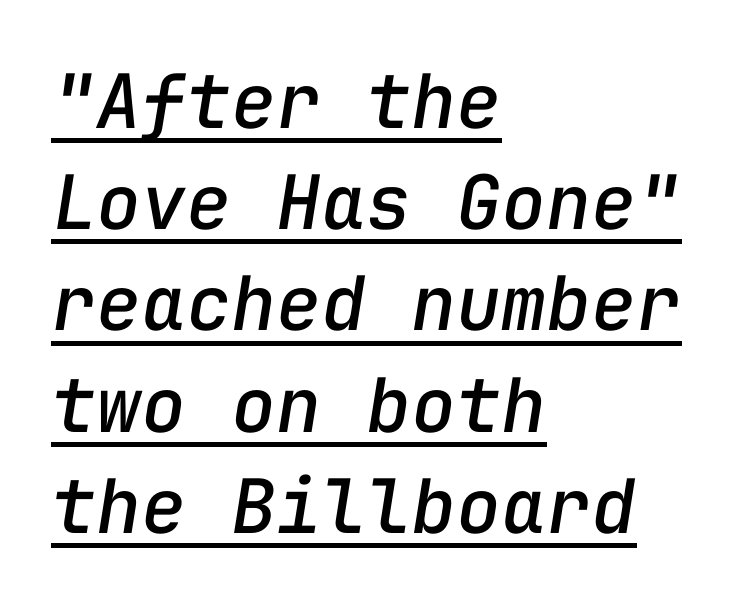
Q: Is the text italic (slanted)? A: Yes, it leans right by about 9 degrees.
Q: Is the text underlined? A: Yes.
Q: How is the paragraph aligned? A: Left-aligned.
Q: Is the spacing between letters normal or unusually wide? A: Normal.
Q: Is the spacing between lines tight, normal or loose? A: Normal.
Q: Width (condensed, normal, or wide)? A: Normal.
Q: Stroke contrast? A: Low.
Q: x-height? A: Medium.
Q: Monospaced? A: Yes.
